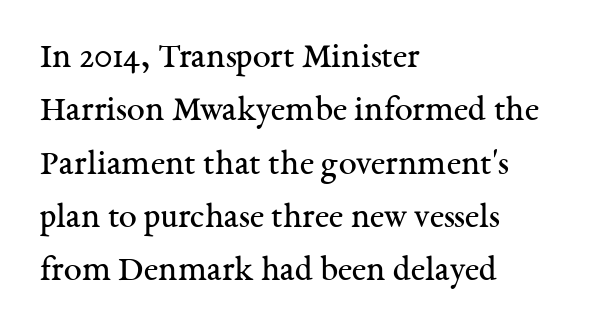
Q: Is the text bold? A: No.
Q: Is the text italic (slanted)? A: No, it is upright.
Q: Is the typeface a serif or a sans-serif typeface? A: Serif.
Q: Is the text underlined? A: No.
Q: How is the paragraph aligned? A: Left-aligned.
Q: Is the spacing between letters normal or unusually wide? A: Normal.
Q: Is the spacing between lines tight, normal or loose? A: Normal.
Q: Width (condensed, normal, or wide)? A: Normal.
Q: Stroke contrast? A: Medium.
Q: x-height? A: Medium.
Q: Monospaced? A: No.
